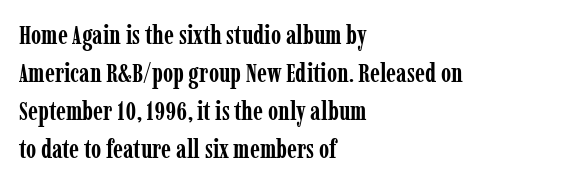
{"italic": "no", "bold": "yes", "underline": "no", "align": "left", "line_spacing": "normal", "line_spacing_ratio": 1.46, "letter_spacing": "normal", "letter_spacing_em": 0.0, "glyph_px": 26}
